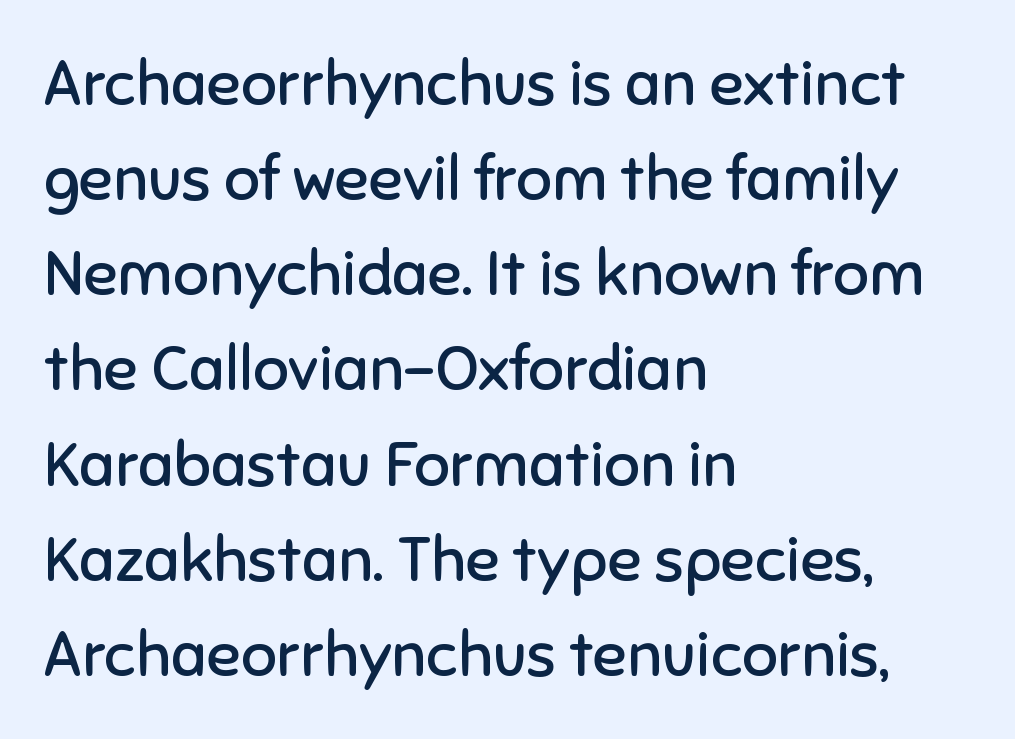
The image shows 63 px regular-weight sans-serif type, upright; set left-aligned, normal line spacing (1.51x), normal letter spacing, not underlined; low stroke contrast and a medium x-height.
